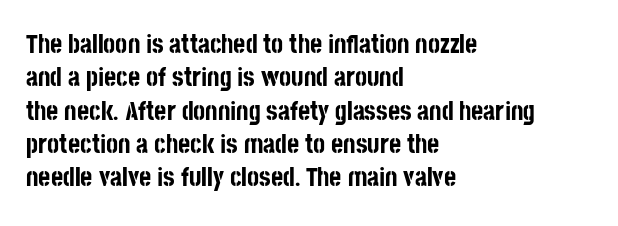
In terms of posture, this sample is upright. Look at the stroke-to-counter ratio: heavy, a bold. Notice how descenders clear the ascenders below comfortably — that's standard leading. The zone under the glyphs is completely vacant. The rendering keeps characters at their native spacing.
